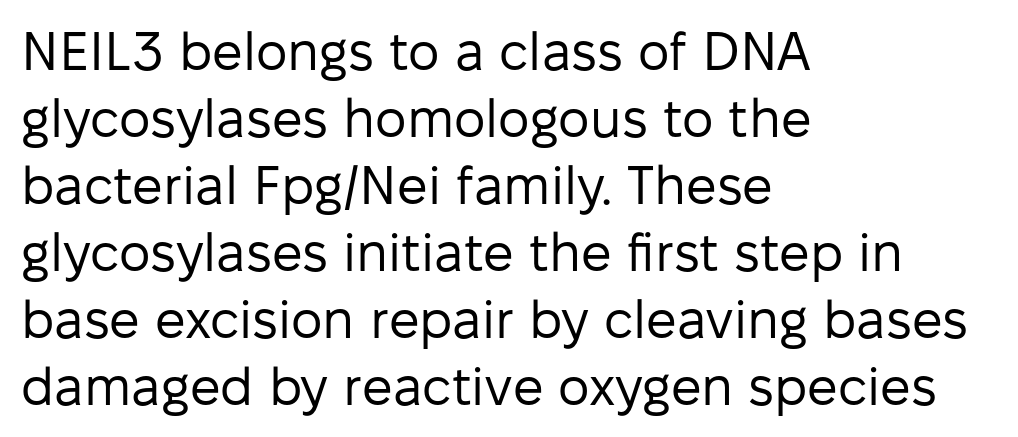
Q: Is the text bold? A: No.
Q: Is the text italic (slanted)? A: No, it is upright.
Q: Is the typeface a serif or a sans-serif typeface? A: Sans-serif.
Q: Is the text underlined? A: No.
Q: How is the paragraph aligned? A: Left-aligned.
Q: Is the spacing between letters normal or unusually wide? A: Normal.
Q: Width (condensed, normal, or wide)? A: Normal.
Q: Stroke contrast? A: Low.
Q: x-height? A: Medium.
Q: Monospaced? A: No.
